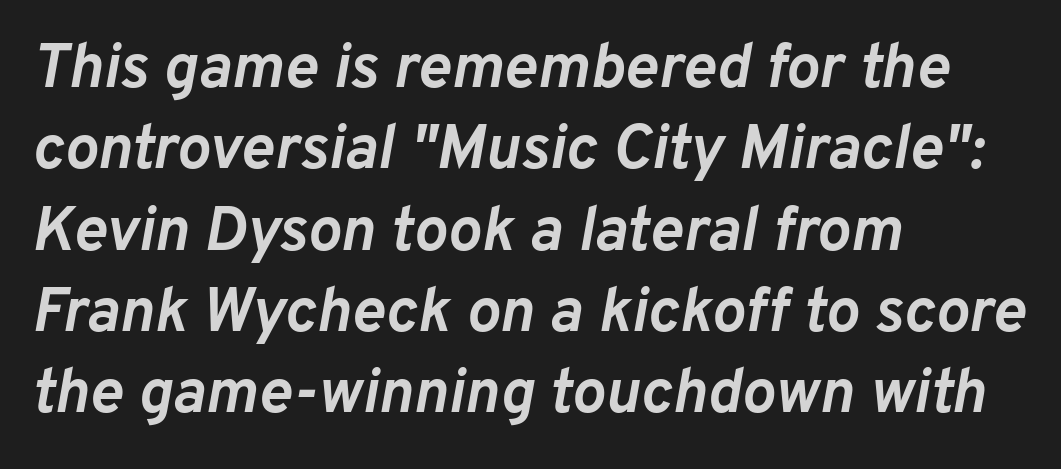
Does the lettering tilt? It does — this is italic. Spacing verdict: proportional, widths tailored to each character. A bare baseline throughout the passage. Horizontal alignment here is leftward, the default for most running prose.
